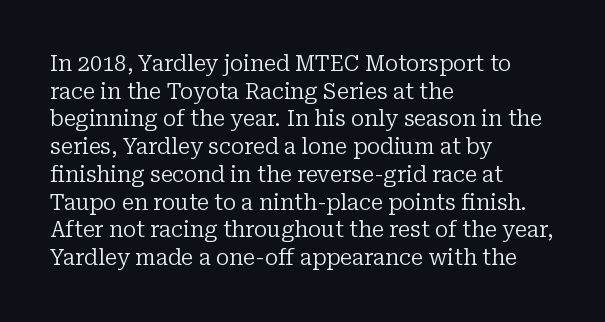
Q: Is the text bold? A: No.
Q: Is the text italic (slanted)? A: No, it is upright.
Q: Is the text underlined? A: No.
Q: How is the paragraph aligned? A: Left-aligned.
Q: Is the spacing between letters normal or unusually wide? A: Normal.
Q: Is the spacing between lines tight, normal or loose? A: Normal.
